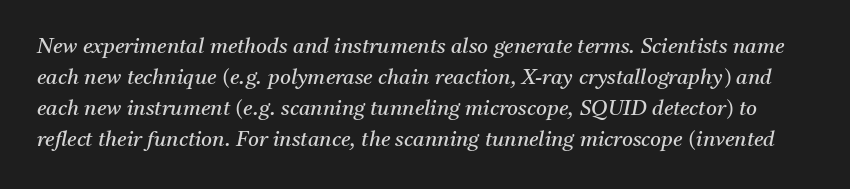
{"italic": "yes", "lean": "right", "slant_degrees": 11, "bold": "no", "underline": "no", "line_spacing": "normal", "line_spacing_ratio": 1.47, "letter_spacing": "normal", "letter_spacing_em": 0.0, "glyph_px": 21}
